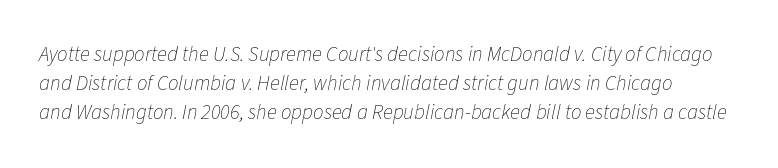
Q: Is the text bold? A: No.
Q: Is the text italic (slanted)? A: Yes, it leans right by about 11 degrees.
Q: Is the text underlined? A: No.
Q: Is the spacing between letters normal or unusually wide? A: Normal.
Q: Is the spacing between lines tight, normal or loose? A: Normal.
